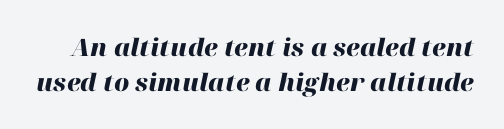
The image shows 24 px bold type, italic (leaning right); set normal line spacing (1.45x), normal letter spacing, not underlined.
